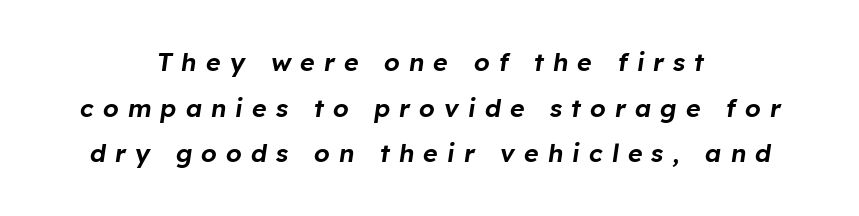
The image shows 25 px text type, italic (leaning right); set centered, line spacing 1.83x, unusually wide letter spacing (+0.36 em), not underlined.
